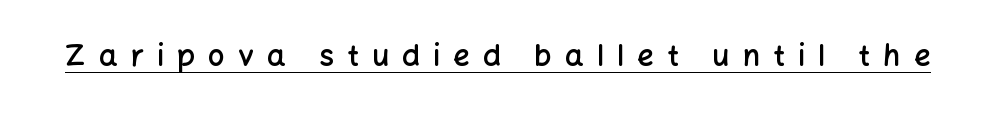
Q: Is the text bold? A: Semi-bold.
Q: Is the text italic (slanted)? A: No, it is upright.
Q: Is the typeface a serif or a sans-serif typeface? A: Sans-serif.
Q: Is the text underlined? A: Yes.
Q: Is the spacing between letters normal or unusually wide? A: Unusually wide.
Q: Width (condensed, normal, or wide)? A: Normal.
Q: Stroke contrast? A: Low.
Q: x-height? A: Medium.
Q: Monospaced? A: No.
